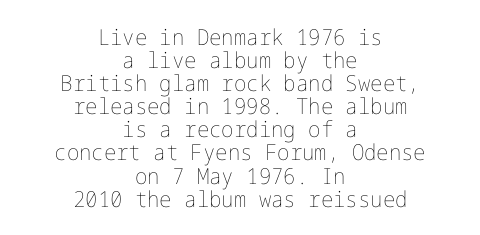
{"italic": "no", "bold": "no", "underline": "no", "align": "center", "line_spacing": "tight", "line_spacing_ratio": 1.05, "letter_spacing": "normal", "letter_spacing_em": 0.0, "glyph_px": 22}
